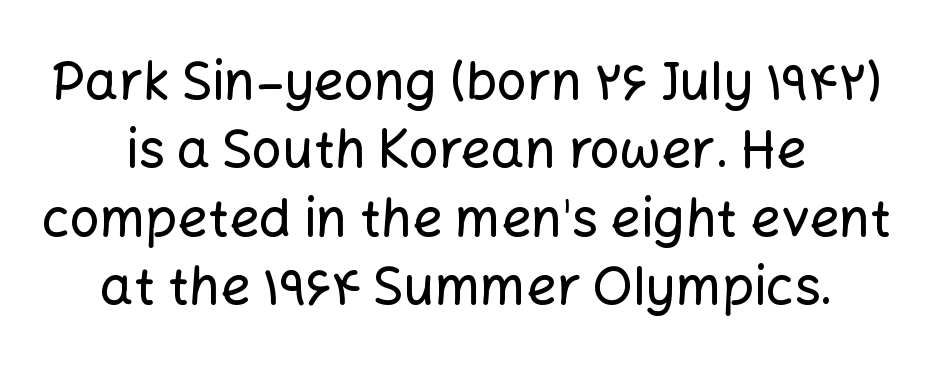
Q: Is the text italic (slanted)? A: No, it is upright.
Q: Is the typeface a serif or a sans-serif typeface? A: Sans-serif.
Q: Is the text underlined? A: No.
Q: How is the paragraph aligned? A: Centered.
Q: Is the spacing between letters normal or unusually wide? A: Normal.
Q: Is the spacing between lines tight, normal or loose? A: Normal.
Q: Width (condensed, normal, or wide)? A: Normal.
Q: Stroke contrast? A: Low.
Q: x-height? A: Medium.
Q: Monospaced? A: No.
